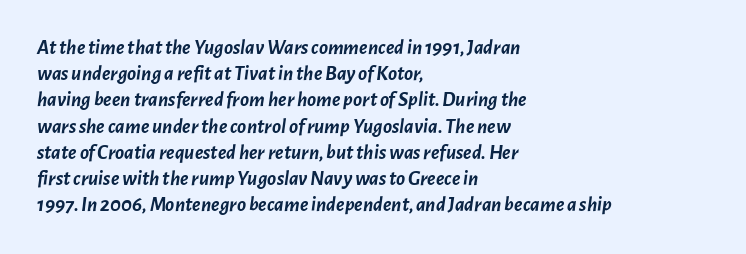
Q: Is the text bold? A: Yes.
Q: Is the text italic (slanted)? A: Yes, it leans right by about 7 degrees.
Q: Is the text underlined? A: No.
Q: How is the paragraph aligned? A: Left-aligned.
Q: Is the spacing between letters normal or unusually wide? A: Normal.
Q: Is the spacing between lines tight, normal or loose? A: Normal.
